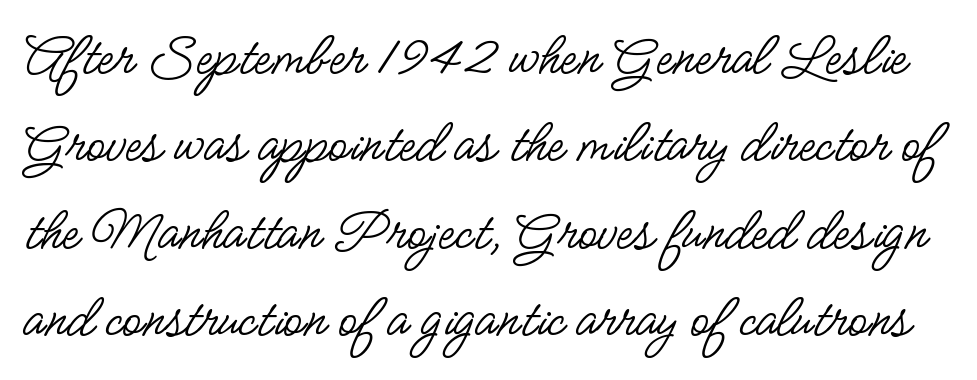
Q: Is the text bold? A: No.
Q: Is the text italic (slanted)? A: Yes.
Q: Is the typeface a serif or a sans-serif typeface? A: Sans-serif.
Q: Is the text underlined? A: No.
Q: Is the spacing between letters normal or unusually wide? A: Normal.
Q: Is the spacing between lines tight, normal or loose? A: Normal.
Q: Width (condensed, normal, or wide)? A: Condensed.
Q: Stroke contrast? A: Low.
Q: x-height? A: Small.
Q: Monospaced? A: No.
